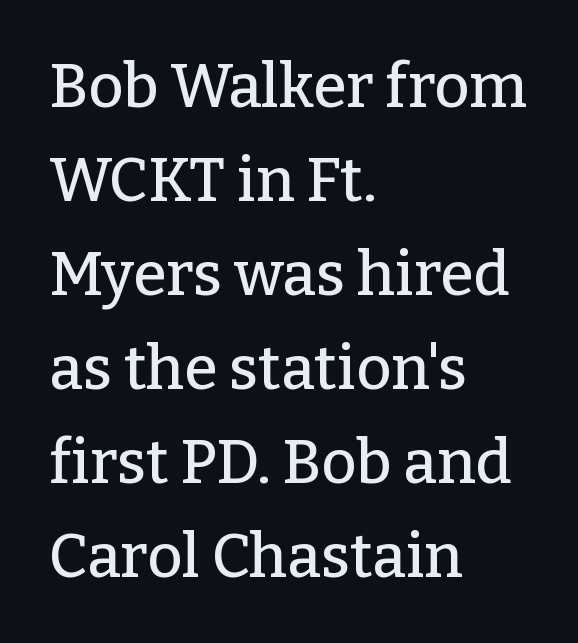
Q: Is the text italic (slanted)? A: No, it is upright.
Q: Is the typeface a serif or a sans-serif typeface? A: Serif.
Q: Is the text underlined? A: No.
Q: How is the paragraph aligned? A: Left-aligned.
Q: Is the spacing between letters normal or unusually wide? A: Normal.
Q: Is the spacing between lines tight, normal or loose? A: Normal.
Q: Width (condensed, normal, or wide)? A: Normal.
Q: Stroke contrast? A: Low.
Q: x-height? A: Medium.
Q: Monospaced? A: No.
